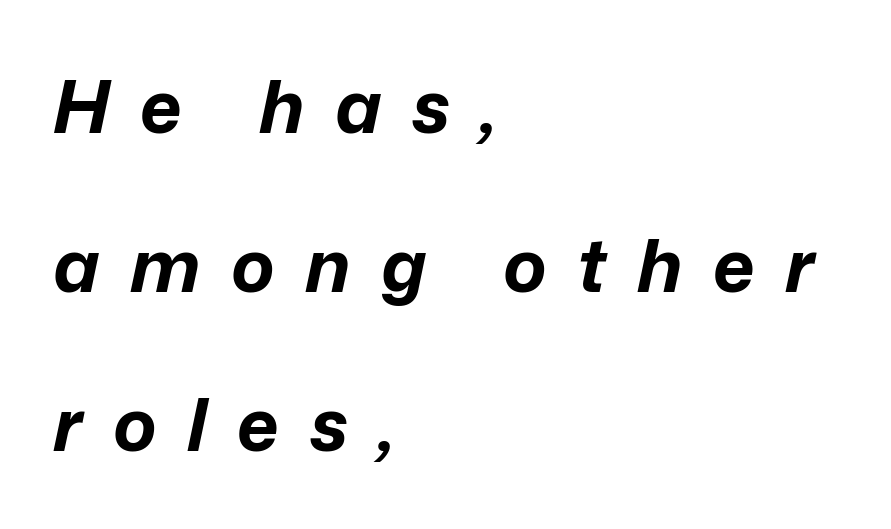
{"italic": "yes", "lean": "right", "slant_degrees": 12, "bold": "yes", "weight": "bold", "width": "normal", "stroke_contrast": "low", "x_height": "medium", "monospaced": "no", "underline": "no", "align": "left", "line_spacing": "loose", "line_spacing_ratio": 2.18, "letter_spacing": "wide", "letter_spacing_em": 0.42, "glyph_px": 73}
